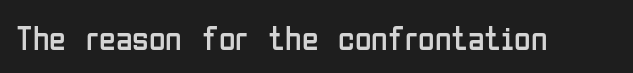
The image shows 34 px regular-weight, condensed sans-serif type, upright; set normal letter spacing, not underlined; low stroke contrast and a medium x-height.
